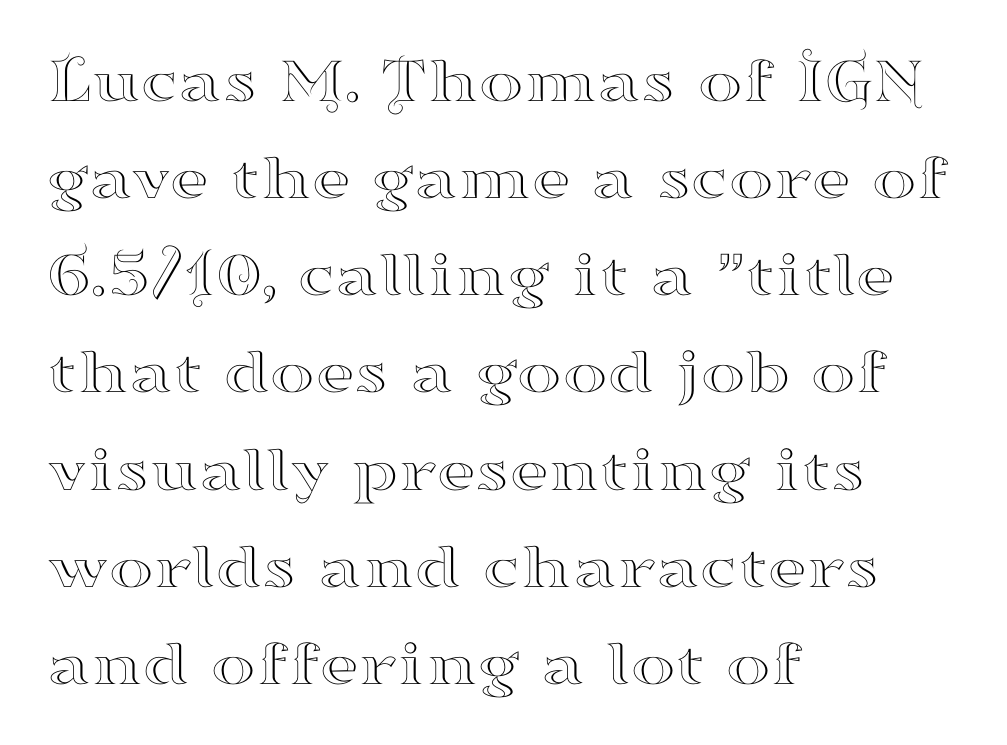
{"serif": "yes", "italic": "no", "width": "wide", "stroke_contrast": "high", "x_height": "small", "monospaced": "no", "underline": "no", "align": "left", "line_spacing": "normal", "line_spacing_ratio": 1.45, "letter_spacing": "normal", "letter_spacing_em": 0.0, "glyph_px": 67}
